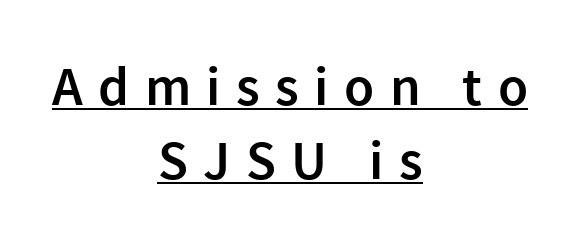
This sample uses an upright cut, with every glyph sitting square on the baseline. This rendering uses center alignment, leaving both contours irregular but symmetric. Interline gaps are of average width in this sample. Letter spacing: wide. I'd call this a sans setting — the letters go barefoot.
